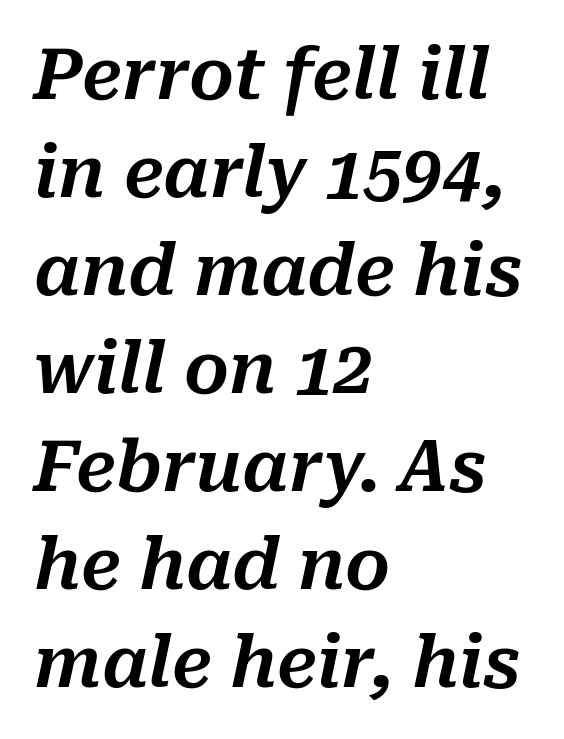
The glyphs look as if they've been sheared to an angle. Each word holds together tightly as a unit, with standard inter-letter gaps. Type without underlining. The lines are quadded left.
